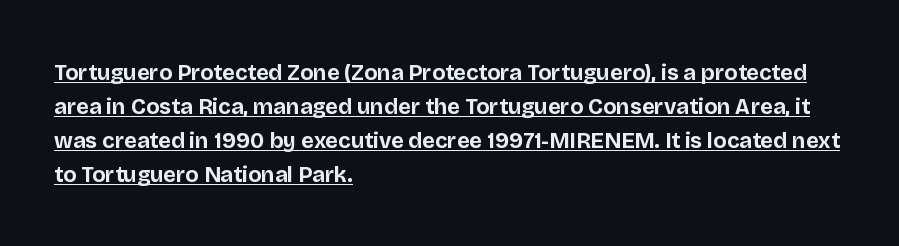
Leading matches the norm, producing a regular column. Each line of the rendering has a horizontal stroke beneath the glyphs. The tracking reads as untouched default to a designer's eye. A full-strength bold gives these letters their thick strokes. These lines were composed using upright roman letters. The paragraph has a hard left edge and a soft right edge.
